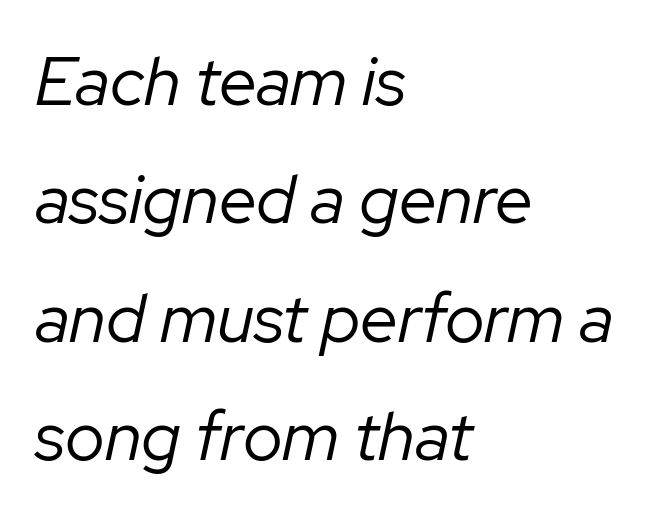
The image shows 68 px regular-weight type, italic (leaning right); set left-aligned, line spacing 1.74x, normal letter spacing, not underlined; low stroke contrast and a medium x-height.
